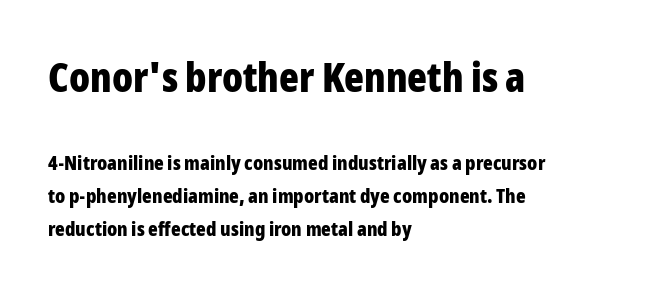
The image shows 41 px bold, condensed sans-serif type, upright; set left-aligned, normal line spacing (1.65x), normal letter spacing, not underlined; the first (top) block is 2.05x larger; low stroke contrast and a medium x-height.
